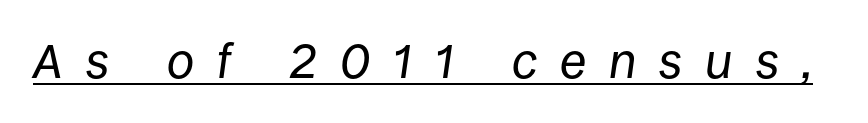
How are the letters spaced? Widely, with obvious added tracking. Stroke mass is kept to a normal reading level or below. Each letter keeps its own natural width here, so spacing adapts to shape. This sample uses an oblique cut, with every glyph tilted off the vertical.
